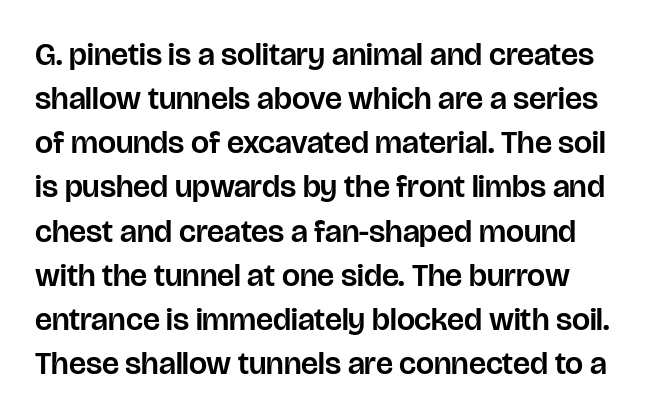
The image shows 32 px sans-serif type, upright; set normal line spacing (1.38x), normal letter spacing, not underlined; low stroke contrast and a large x-height.
